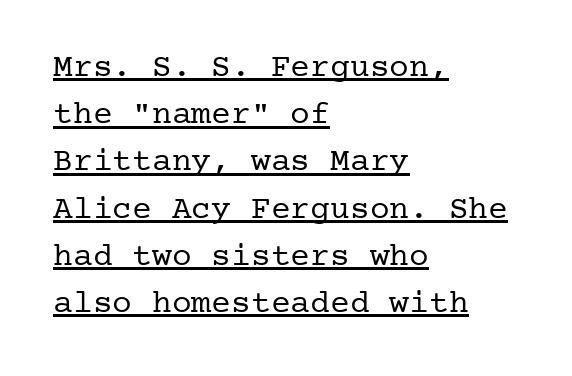
Q: Is the text bold? A: No.
Q: Is the text italic (slanted)? A: No, it is upright.
Q: Is the typeface a serif or a sans-serif typeface? A: Serif.
Q: Is the text underlined? A: Yes.
Q: How is the paragraph aligned? A: Left-aligned.
Q: Is the spacing between letters normal or unusually wide? A: Normal.
Q: Is the spacing between lines tight, normal or loose? A: Normal.
Q: Width (condensed, normal, or wide)? A: Normal.
Q: Stroke contrast? A: Low.
Q: x-height? A: Medium.
